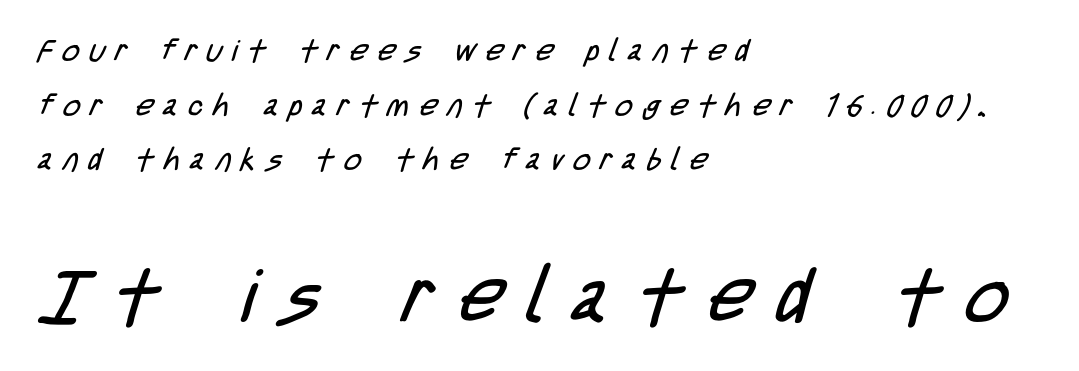
Q: Is the text bold? A: No.
Q: Is the typeface a serif or a sans-serif typeface? A: Sans-serif.
Q: Is the text underlined? A: No.
Q: How is the paragraph aligned? A: Left-aligned.
Q: Is the spacing between letters normal or unusually wide? A: Unusually wide.
Q: Which block of text is set in a larger size, the first (top) or the second (bottom)? A: The second (bottom) one.
Q: Width (condensed, normal, or wide)? A: Condensed.
Q: Stroke contrast? A: Low.
Q: x-height? A: Large.
Q: Monospaced? A: No.
